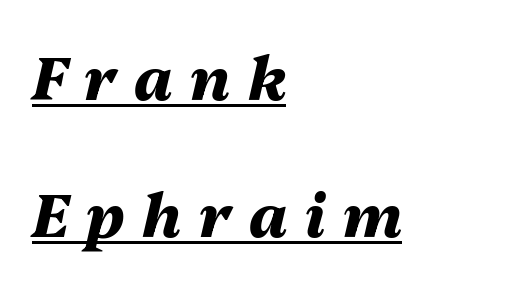
The image shows 60 px heavy type, italic (leaning right); set left-aligned, loose line spacing (2.28x), unusually wide letter spacing (+0.29 em), underlined; medium stroke contrast and a medium x-height.
